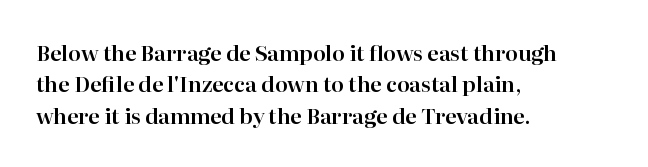
Q: Is the text italic (slanted)? A: No, it is upright.
Q: Is the text underlined? A: No.
Q: How is the paragraph aligned? A: Left-aligned.
Q: Is the spacing between letters normal or unusually wide? A: Normal.
Q: Is the spacing between lines tight, normal or loose? A: Normal.
